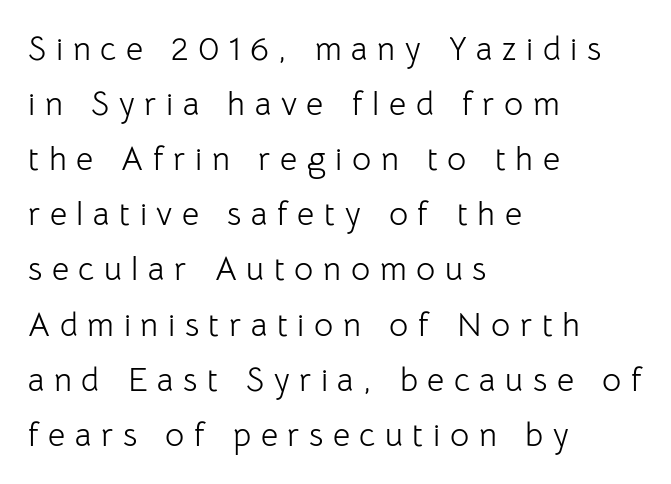
Q: Is the text bold? A: No.
Q: Is the text italic (slanted)? A: No, it is upright.
Q: Is the typeface a serif or a sans-serif typeface? A: Sans-serif.
Q: Is the text underlined? A: No.
Q: How is the paragraph aligned? A: Left-aligned.
Q: Is the spacing between letters normal or unusually wide? A: Unusually wide.
Q: Is the spacing between lines tight, normal or loose? A: Normal.
Q: Width (condensed, normal, or wide)? A: Normal.
Q: Stroke contrast? A: Low.
Q: x-height? A: Medium.
Q: Monospaced? A: No.
